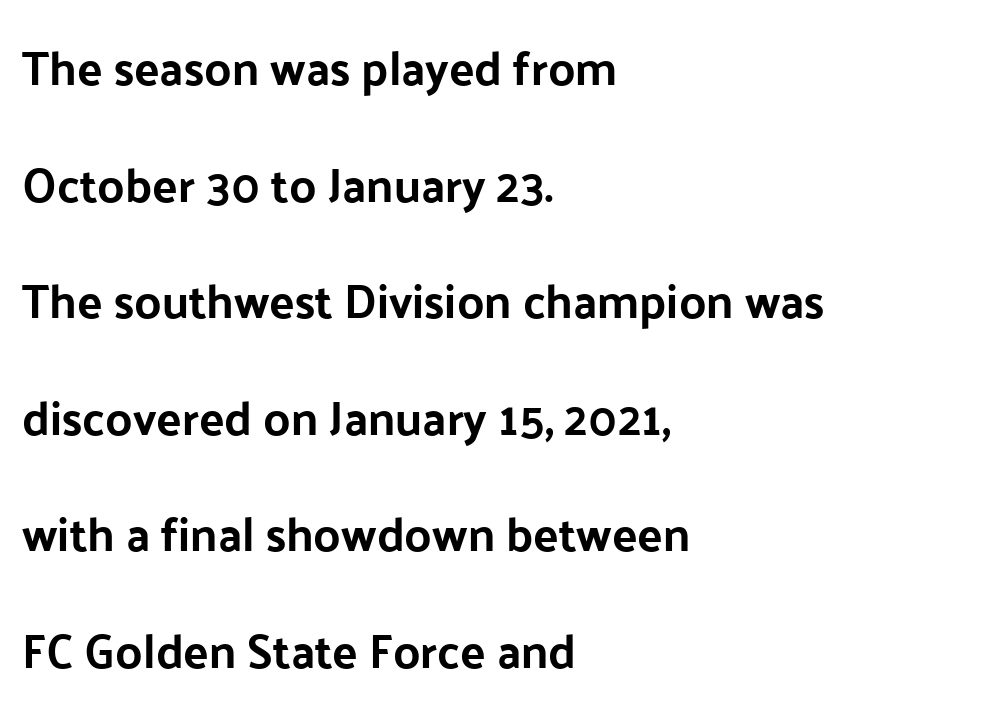
Q: Is the text italic (slanted)? A: No, it is upright.
Q: Is the typeface a serif or a sans-serif typeface? A: Sans-serif.
Q: Is the text underlined? A: No.
Q: How is the paragraph aligned? A: Left-aligned.
Q: Is the spacing between letters normal or unusually wide? A: Normal.
Q: Is the spacing between lines tight, normal or loose? A: Loose.
Q: Width (condensed, normal, or wide)? A: Normal.
Q: Stroke contrast? A: Low.
Q: x-height? A: Medium.
Q: Monospaced? A: No.
